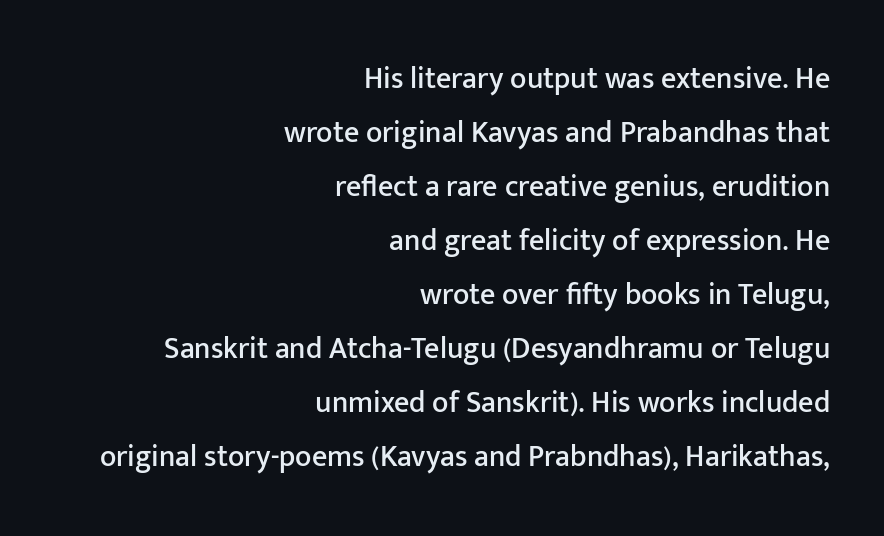
{"serif": "no", "italic": "no", "width": "normal", "stroke_contrast": "low", "x_height": "medium", "monospaced": "no", "underline": "no", "align": "right", "line_spacing_ratio": 1.8, "letter_spacing": "normal", "letter_spacing_em": 0.0, "glyph_px": 30}
